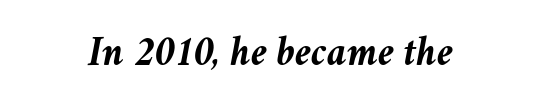
Emphasis-style slanted type is in use. Unmarked baselines from the first word to the last. You'd pick this weight for a headline — it's a proper bold. Nothing unusual about the tracking: characters are spaced as the font intends. Varying glyph widths throughout — classic text-font behaviour.
